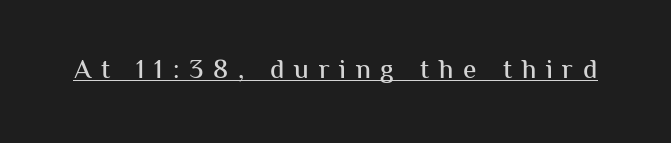
The image shows 27 px text type, upright; set unusually wide letter spacing (+0.36 em), underlined.
